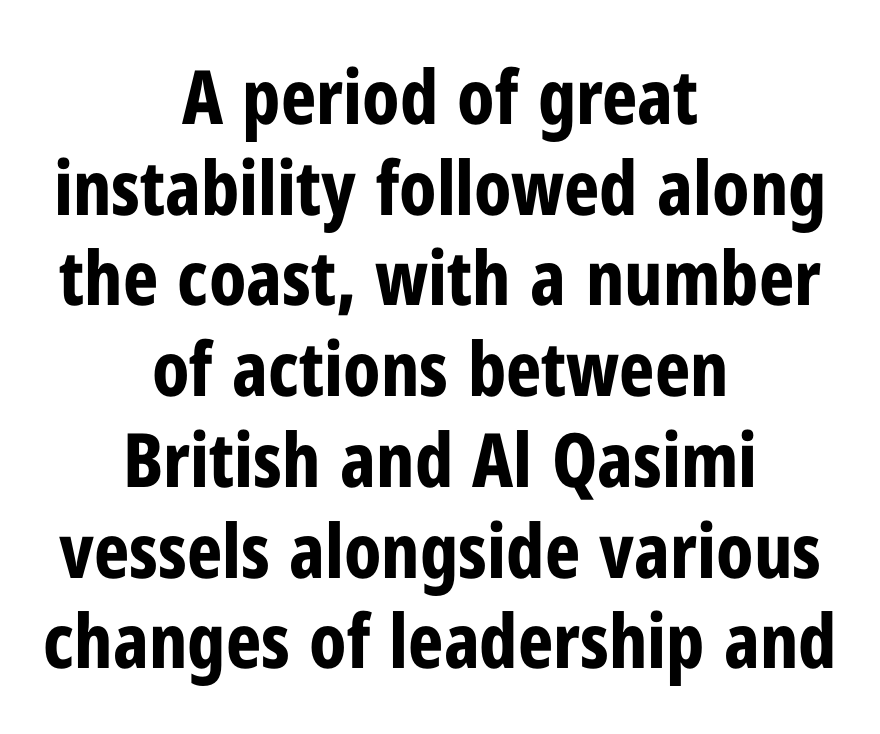
The face used here is proportionally spaced, like ordinary book or web type. Emphasis by weight is at full strength: bold. Ascenders rise straight up at ninety degrees. The gap between lines stays unmarked. Nothing unusual about the tracking: characters are spaced as the font intends.
